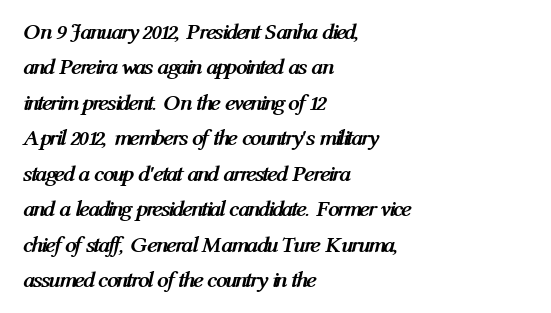
{"italic": "yes", "lean": "right", "slant_degrees": 12, "bold": "yes", "underline": "no", "align": "left", "line_spacing": "normal", "line_spacing_ratio": 1.54, "letter_spacing": "normal", "letter_spacing_em": 0.0, "glyph_px": 23}
